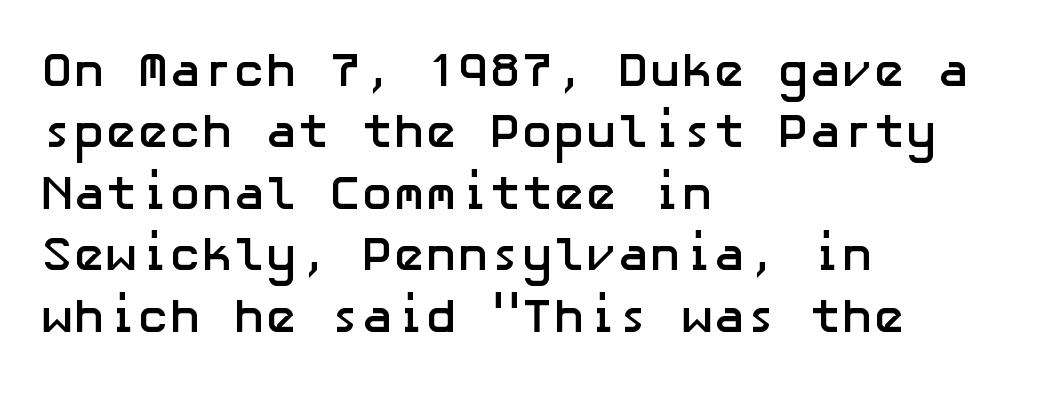
Q: Is the text bold? A: Yes.
Q: Is the text italic (slanted)? A: No, it is upright.
Q: Is the typeface a serif or a sans-serif typeface? A: Sans-serif.
Q: Is the text underlined? A: No.
Q: How is the paragraph aligned? A: Left-aligned.
Q: Is the spacing between letters normal or unusually wide? A: Normal.
Q: Is the spacing between lines tight, normal or loose? A: Normal.
Q: Width (condensed, normal, or wide)? A: Normal.
Q: Stroke contrast? A: Low.
Q: x-height? A: Medium.
